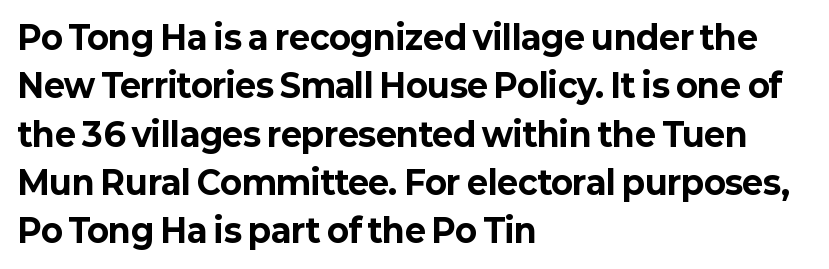
Q: Is the text bold? A: Yes.
Q: Is the text italic (slanted)? A: No, it is upright.
Q: Is the typeface a serif or a sans-serif typeface? A: Sans-serif.
Q: Is the text underlined? A: No.
Q: How is the paragraph aligned? A: Left-aligned.
Q: Is the spacing between letters normal or unusually wide? A: Normal.
Q: Is the spacing between lines tight, normal or loose? A: Normal.
Q: Width (condensed, normal, or wide)? A: Normal.
Q: Stroke contrast? A: Low.
Q: x-height? A: Medium.
Q: Monospaced? A: No.
